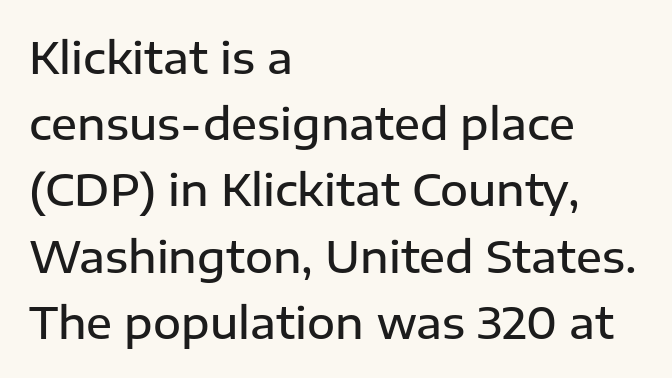
{"serif": "no", "italic": "no", "bold": "semi", "weight": "semibold", "width": "normal", "stroke_contrast": "low", "x_height": "medium", "monospaced": "no", "underline": "no", "align": "left", "line_spacing": "normal", "line_spacing_ratio": 1.54, "letter_spacing": "normal", "letter_spacing_em": 0.0, "glyph_px": 43}
